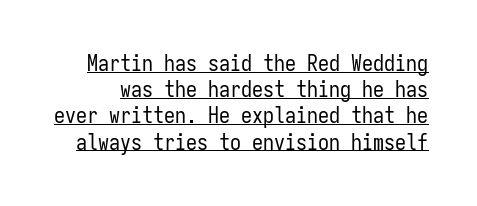
The image shows 22 px text type, upright; set line spacing 1.19x, normal letter spacing, underlined.
